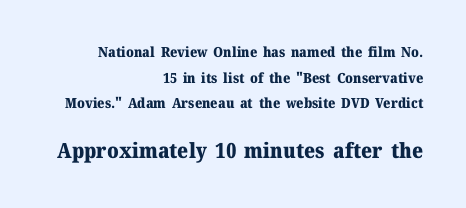
The face used here appears at its bigger size in the lower chunk. Upright lettering throughout. Notice how the passage keeps a crisp vertical edge on the right only. Underlining? Definitely not there.
